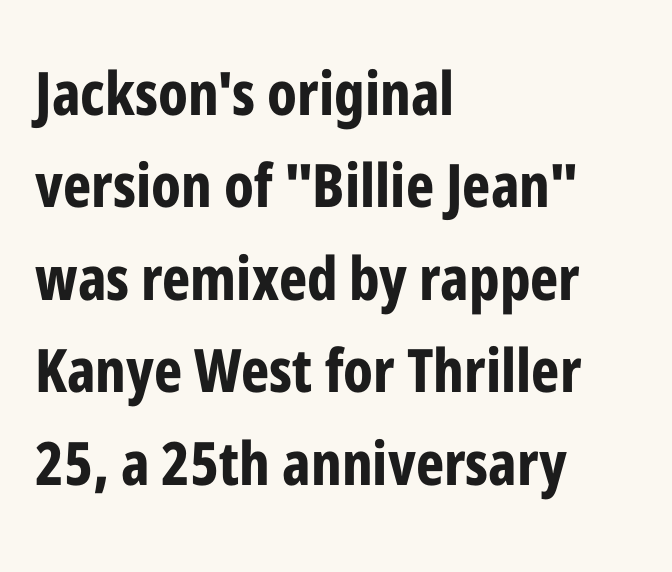
The image shows 60 px bold, condensed sans-serif type, upright; set left-aligned, normal line spacing (1.54x), normal letter spacing, not underlined; low stroke contrast and a medium x-height.
